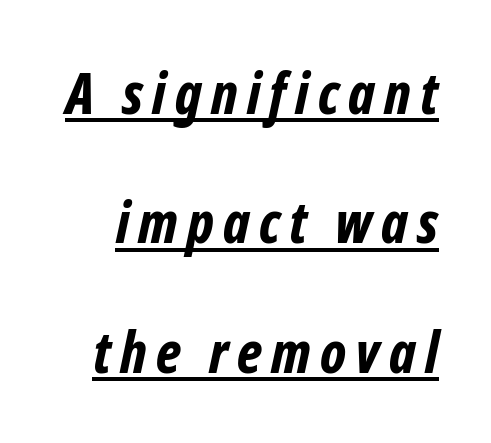
{"italic": "yes", "lean": "right", "slant_degrees": 12, "bold": "yes", "weight": "bold", "width": "condensed", "stroke_contrast": "low", "x_height": "medium", "monospaced": "no", "underline": "yes", "line_spacing": "loose", "line_spacing_ratio": 2.27, "glyph_px": 57}
